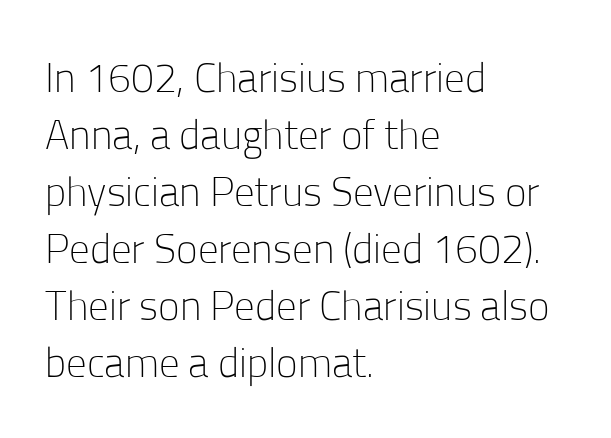
Caption: multi-line text, flush left, ragged right. The rendering shows plain stroke endings on the letterforms — a sans-serif design. Think standard paragraph weight, or any step lighter than that. Regular leading. The rendering keeps characters at their native spacing.
